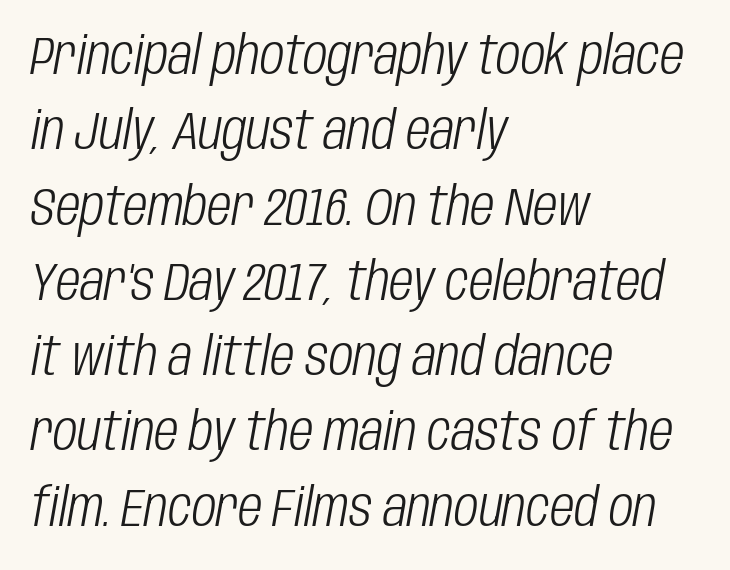
The image shows 53 px light, condensed type, italic (leaning right); set left-aligned, normal line spacing (1.42x), normal letter spacing, not underlined; low stroke contrast and a large x-height.
